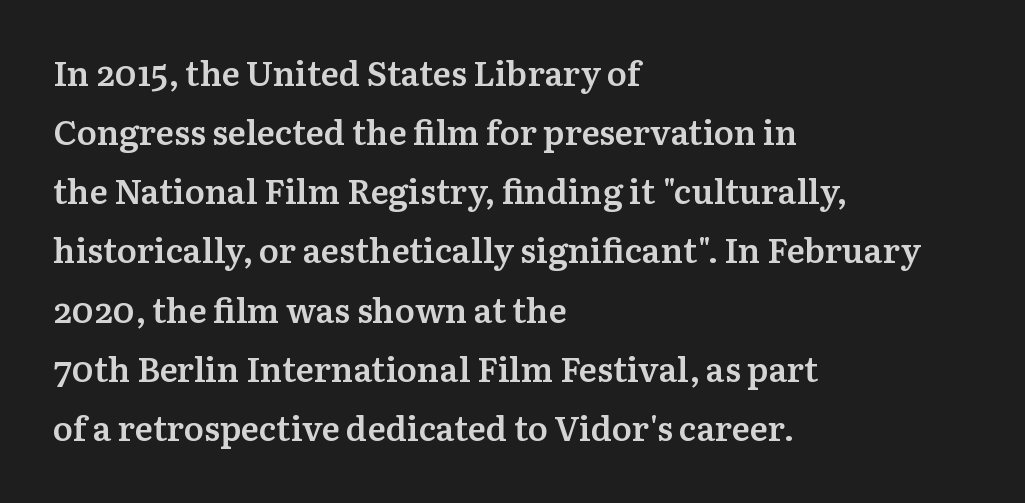
Q: Is the text bold? A: Semi-bold.
Q: Is the text italic (slanted)? A: No, it is upright.
Q: Is the typeface a serif or a sans-serif typeface? A: Serif.
Q: Is the text underlined? A: No.
Q: How is the paragraph aligned? A: Left-aligned.
Q: Is the spacing between letters normal or unusually wide? A: Normal.
Q: Width (condensed, normal, or wide)? A: Normal.
Q: Stroke contrast? A: Medium.
Q: x-height? A: Medium.
Q: Monospaced? A: No.
